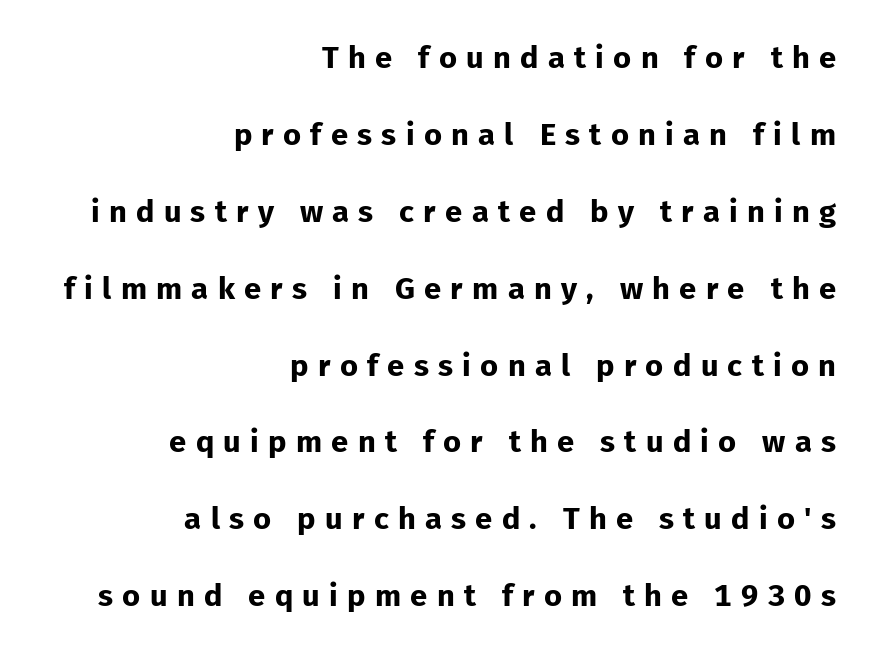
Q: Is the text bold? A: Yes.
Q: Is the text italic (slanted)? A: No, it is upright.
Q: Is the typeface a serif or a sans-serif typeface? A: Sans-serif.
Q: Is the text underlined? A: No.
Q: How is the paragraph aligned? A: Right-aligned.
Q: Is the spacing between letters normal or unusually wide? A: Unusually wide.
Q: Is the spacing between lines tight, normal or loose? A: Loose.
Q: Width (condensed, normal, or wide)? A: Normal.
Q: Stroke contrast? A: Low.
Q: x-height? A: Medium.
Q: Monospaced? A: No.
